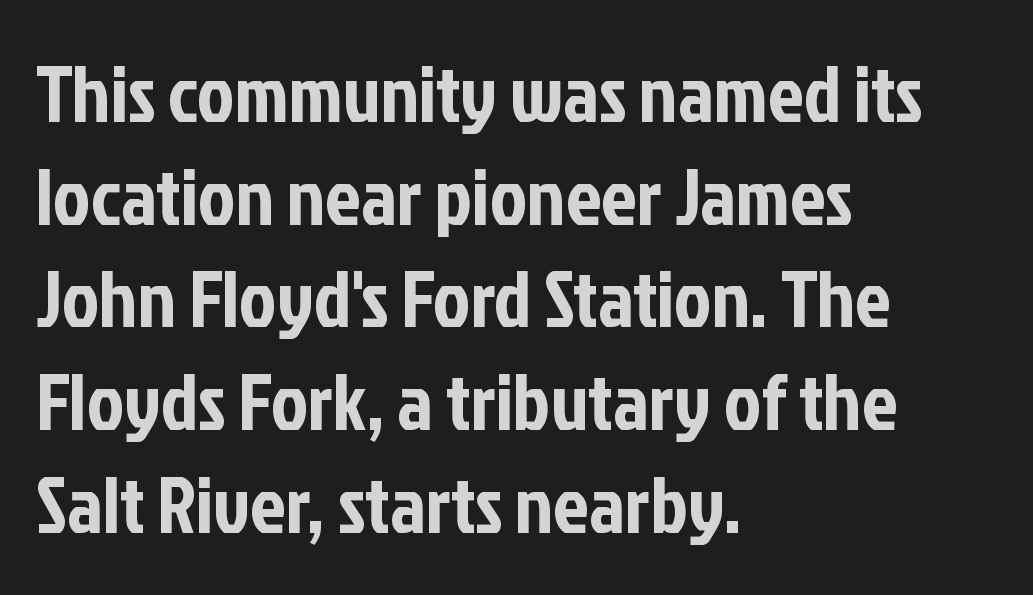
The image shows 79 px condensed sans-serif type, upright; set left-aligned, normal line spacing (1.3x), normal letter spacing, not underlined; low stroke contrast and a medium x-height.
